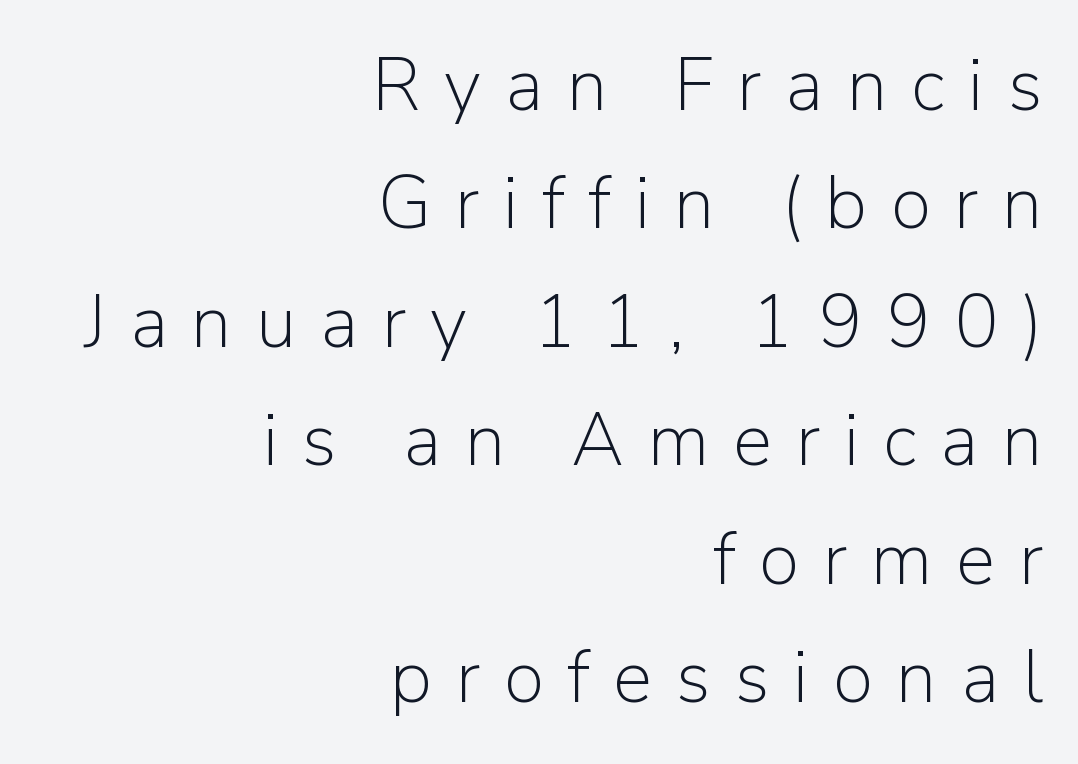
A typesetter would call this proportional, since set widths differ per character. Just letters on the line, the space beneath them empty. The letterforms stand isolated, each surrounded by extra space. Reading down the column, the eye jumps a familiar distance to each next line. The designer went with a sans here, leaving each stem footless. This sample is right-justified, so line beginnings fall wherever the words allow.
